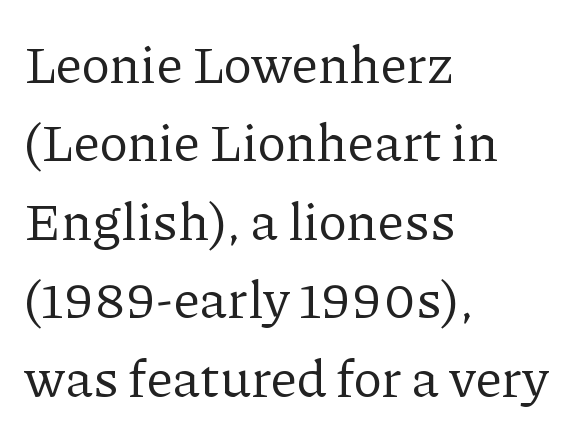
Q: Is the text bold? A: No.
Q: Is the text italic (slanted)? A: No, it is upright.
Q: Is the typeface a serif or a sans-serif typeface? A: Serif.
Q: Is the text underlined? A: No.
Q: How is the paragraph aligned? A: Left-aligned.
Q: Is the spacing between letters normal or unusually wide? A: Normal.
Q: Is the spacing between lines tight, normal or loose? A: Normal.
Q: Width (condensed, normal, or wide)? A: Normal.
Q: Stroke contrast? A: Low.
Q: x-height? A: Medium.
Q: Monospaced? A: No.
